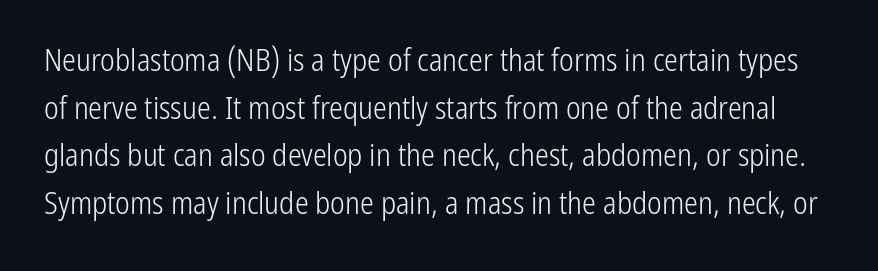
The image shows 31 px light, condensed sans-serif type, upright; set normal line spacing (1.54x), normal letter spacing, not underlined; low stroke contrast and a medium x-height.
